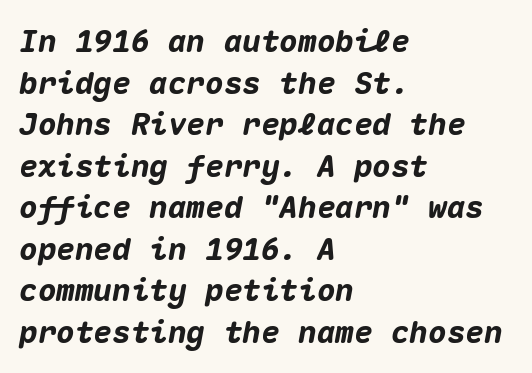
Q: Is the text bold? A: Yes.
Q: Is the text italic (slanted)? A: Yes, it leans right by about 10 degrees.
Q: Is the text underlined? A: No.
Q: How is the paragraph aligned? A: Left-aligned.
Q: Is the spacing between letters normal or unusually wide? A: Normal.
Q: Is the spacing between lines tight, normal or loose? A: Normal.
Q: Width (condensed, normal, or wide)? A: Normal.
Q: Stroke contrast? A: Medium.
Q: x-height? A: Medium.
Q: Monospaced? A: Yes.
